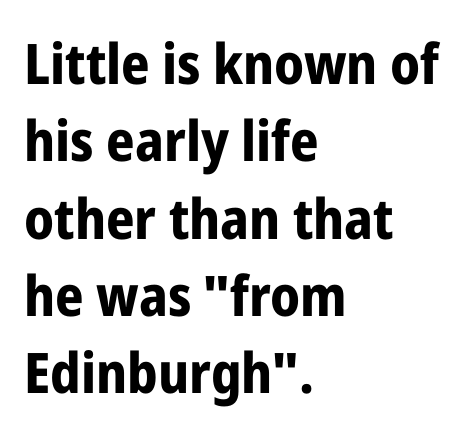
In terms of letterspacing, this is plain default setting. Serifs: no, the terminals of the letterforms are clean. Italic? Not at all — the glyphs are vertical. All the whitespace from short lines collects on the right. Look at the stroke-to-counter ratio: heavy, a bold.
